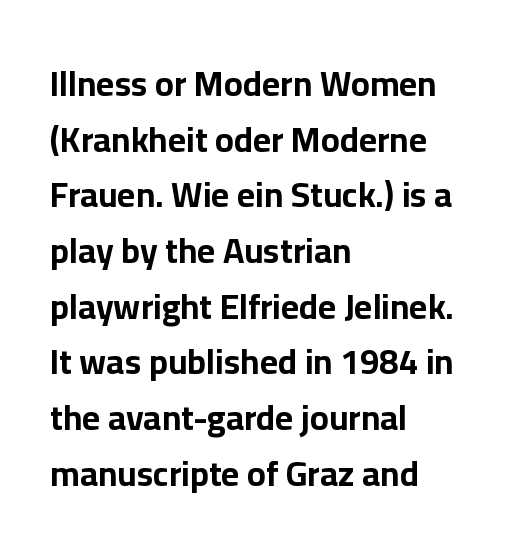
The image shows 35 px bold sans-serif type, upright; set left-aligned, normal line spacing (1.59x), normal letter spacing, not underlined; low stroke contrast and a medium x-height.
